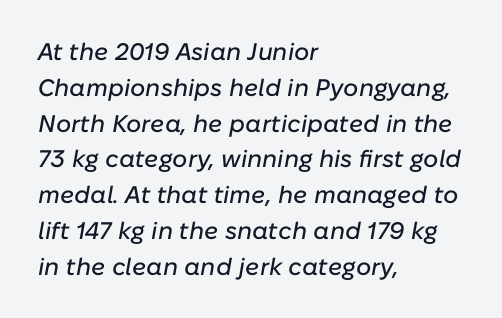
Bare-footed words on every line. The setting favours the left margin, as ordinary paragraphs usually do. This sample uses an oblique cut, with every glyph tilted off the vertical. There is no visible air inserted between adjacent glyphs. Regarding leading, the lines here are spaced in the standard way.
